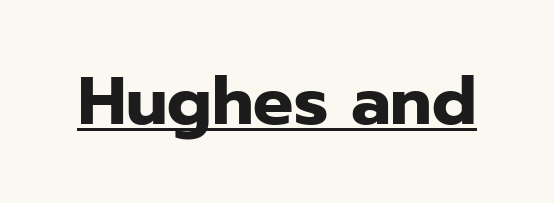
{"serif": "no", "italic": "no", "bold": "yes", "weight": "heavy", "width": "normal", "stroke_contrast": "low", "x_height": "medium", "monospaced": "no", "underline": "yes", "letter_spacing": "normal", "letter_spacing_em": 0.0, "glyph_px": 67}
